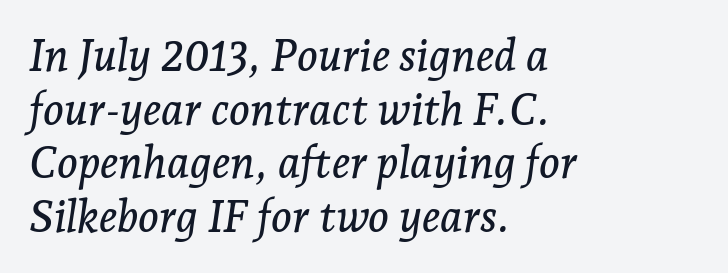
The font family rendered here belongs to the serif group. Do the characters align in a grid? No, the font is proportional. The baseline area is clear. Italic? Definitely — the glyphs are oblique.
